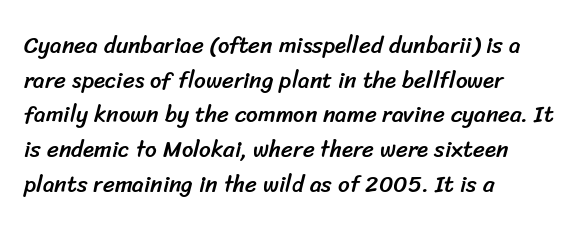
{"underline": "no", "align": "left", "line_spacing": "normal", "line_spacing_ratio": 1.51, "letter_spacing": "normal", "letter_spacing_em": 0.0, "glyph_px": 23}
